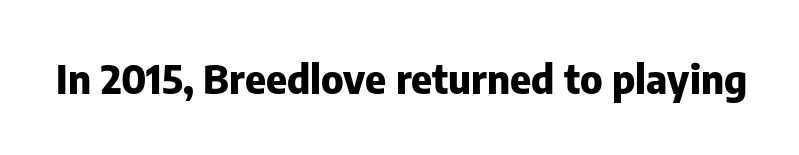
Weight: bold. This rendering leaves character spacing at its baseline value. Posture: vertical. Has an underline been added? It has not. What kind of face is this? One without serifs — a sans. Is this a fixed-width face? No — the glyphs have proportional, varying widths.
